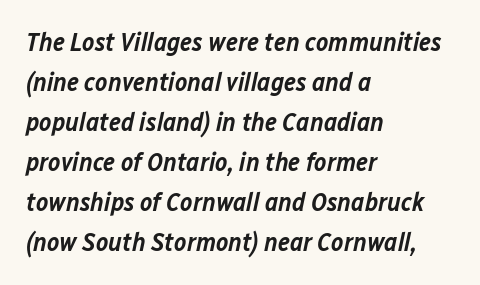
The block of text has a typical density, with ordinary space between rows. Plain, unruled lines of type. On the weight axis this lands at semibold, roughly 600. Observe the ordinary spacing: letters are neighbours, not strangers. Typeset ragged right — the left edge is the straight one.
